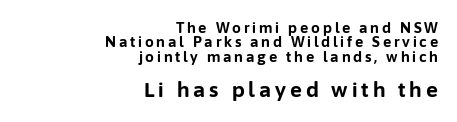
{"italic": "no", "bold": "yes", "underline": "no", "align": "right", "line_spacing": "tight", "line_spacing_ratio": 1.03, "letter_spacing": "wide", "letter_spacing_em": 0.2, "larger_block": "second", "size_ratio": 1.43, "glyph_px": 20}
